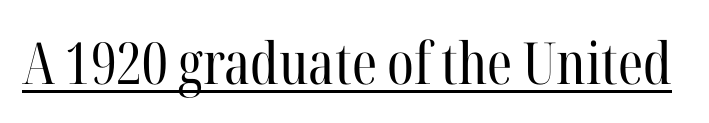
The image shows 58 px regular-weight, condensed serif type, upright; set normal letter spacing, underlined; high stroke contrast and a medium x-height.
